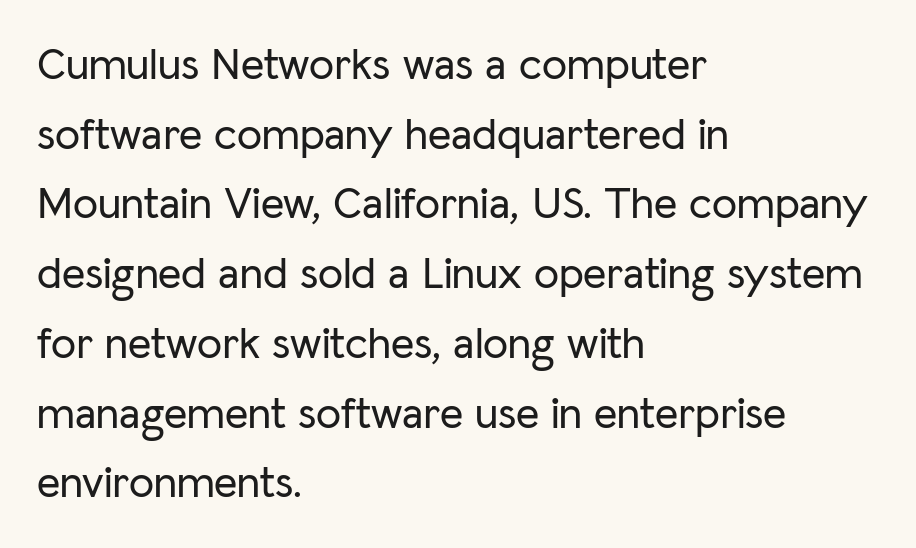
Q: Is the text italic (slanted)? A: No, it is upright.
Q: Is the typeface a serif or a sans-serif typeface? A: Sans-serif.
Q: Is the text underlined? A: No.
Q: How is the paragraph aligned? A: Left-aligned.
Q: Is the spacing between letters normal or unusually wide? A: Normal.
Q: Is the spacing between lines tight, normal or loose? A: Normal.
Q: Width (condensed, normal, or wide)? A: Normal.
Q: Stroke contrast? A: Low.
Q: x-height? A: Medium.
Q: Monospaced? A: No.
